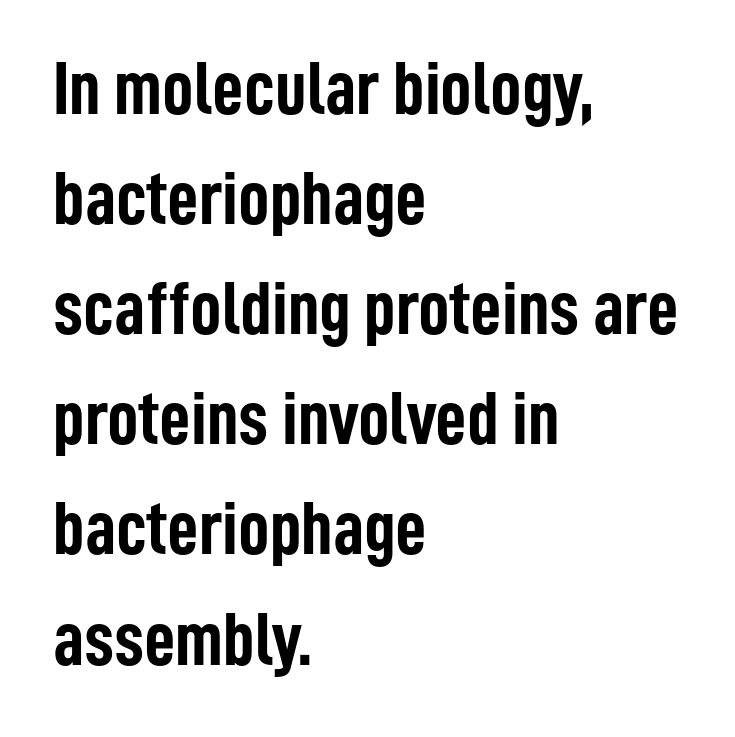
The image shows 77 px semibold, condensed sans-serif type, upright; set left-aligned, normal line spacing (1.43x), normal letter spacing, not underlined; low stroke contrast and a medium x-height.
